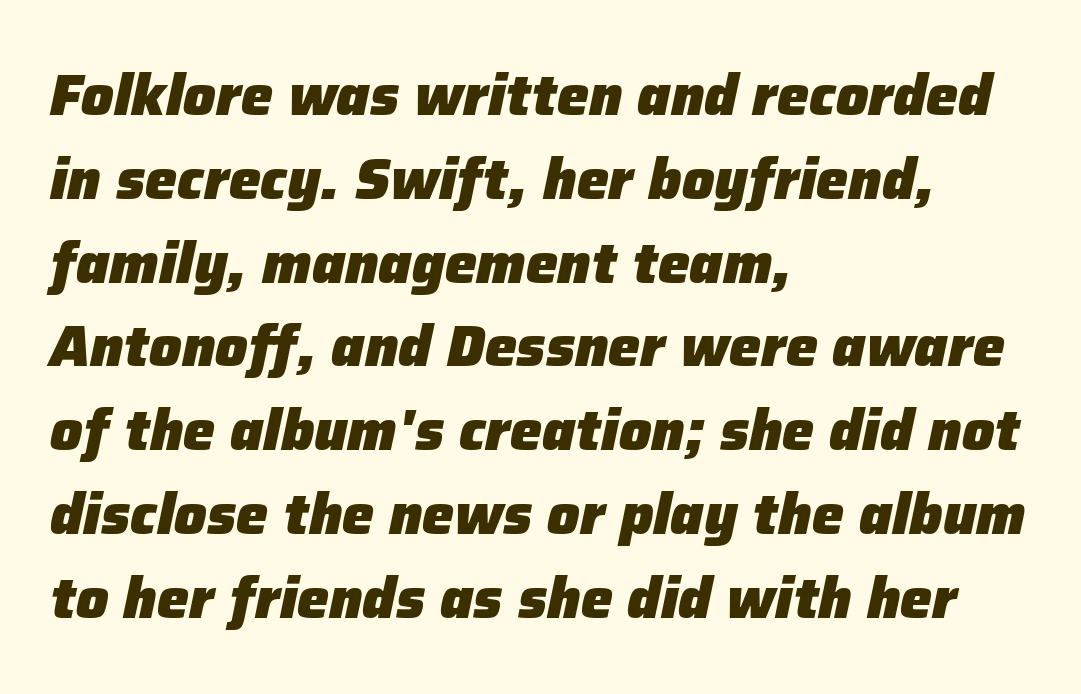
The image shows 57 px heavy type, italic (leaning right); set left-aligned, normal line spacing (1.47x), normal letter spacing, not underlined; low stroke contrast and a medium x-height.
